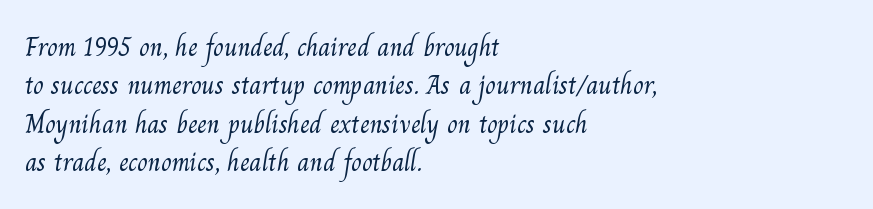
The image shows 27 px text type; set left-aligned, normal line spacing (1.42x), normal letter spacing, not underlined.
